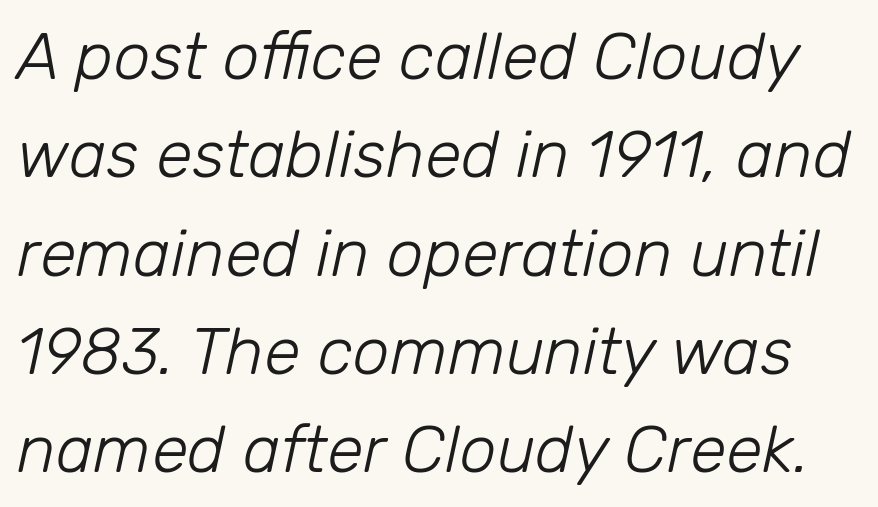
Q: Is the text bold? A: No.
Q: Is the text italic (slanted)? A: Yes, it leans right by about 12 degrees.
Q: Is the text underlined? A: No.
Q: Is the spacing between letters normal or unusually wide? A: Normal.
Q: Is the spacing between lines tight, normal or loose? A: Normal.
Q: Width (condensed, normal, or wide)? A: Normal.
Q: Stroke contrast? A: Low.
Q: x-height? A: Medium.
Q: Monospaced? A: No.
